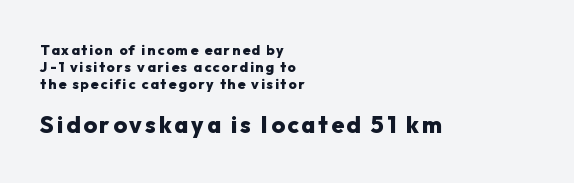
Q: Is the text bold? A: Yes.
Q: Is the text italic (slanted)? A: No, it is upright.
Q: Is the text underlined? A: No.
Q: How is the paragraph aligned? A: Left-aligned.
Q: Which block of text is set in a larger size, the first (top) or the second (bottom)? A: The second (bottom) one.
